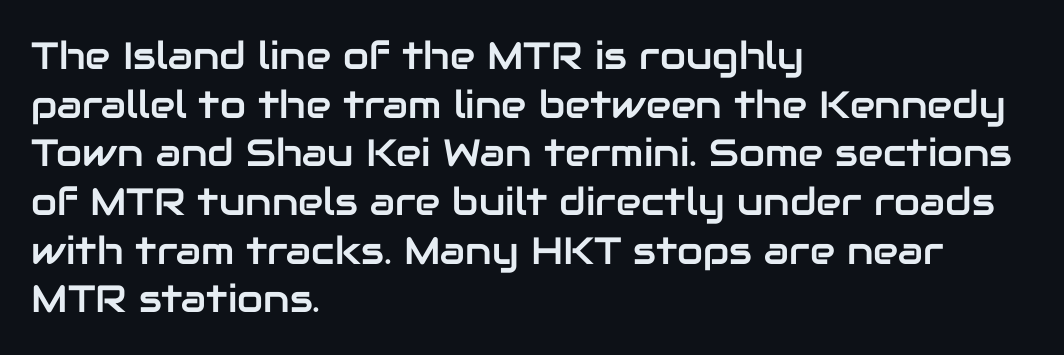
The image shows 38 px sans-serif type, upright; set left-aligned, normal line spacing (1.28x), normal letter spacing, not underlined; low stroke contrast and a medium x-height.
